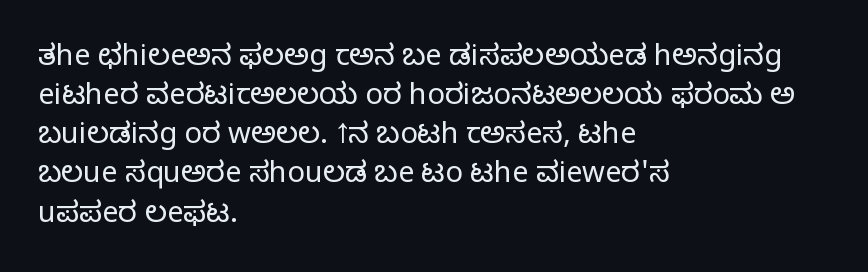
Normally led — the rows are evenly, conventionally spaced. Is the type heavy? It reads as light-to-regular instead. A roman cut, with each character standing at attention. Here the designer chose a conventional face with non-uniform glyph widths. Type style note: lacks serifs. Any mark beneath the type? The region is blank.
